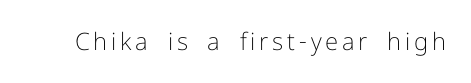
The image shows 24 px text type, upright; set not underlined.
